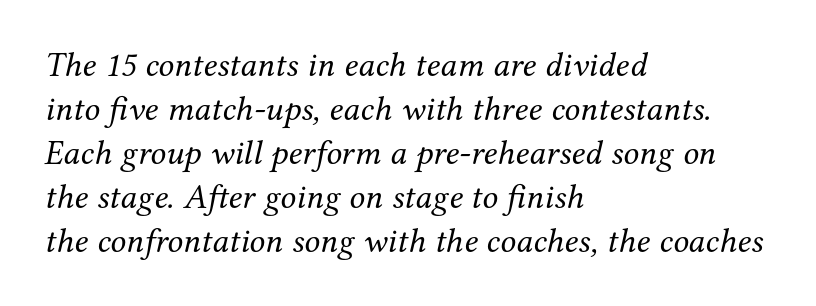
{"serif": "yes", "italic": "yes", "lean": "right", "slant_degrees": 12, "bold": "no", "weight": "regular", "width": "normal", "stroke_contrast": "medium", "x_height": "medium", "monospaced": "no", "underline": "no", "align": "left", "line_spacing": "normal", "line_spacing_ratio": 1.26, "letter_spacing": "normal", "letter_spacing_em": 0.0, "glyph_px": 35}
